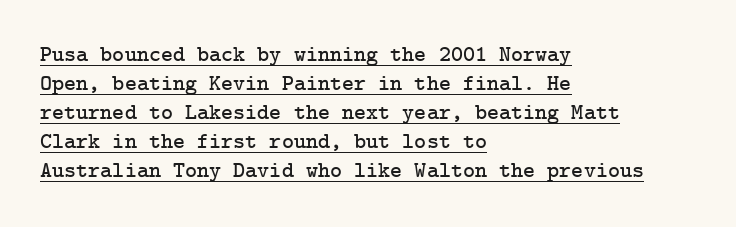
The image shows 23 px text type, upright; set left-aligned, normal line spacing (1.26x), normal letter spacing, underlined.
